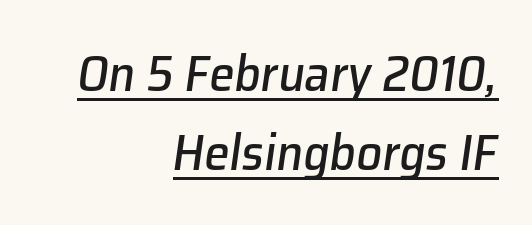
The image shows 51 px text type, italic (leaning right); set right-aligned, normal line spacing (1.55x), normal letter spacing, underlined; low stroke contrast and a medium x-height.
